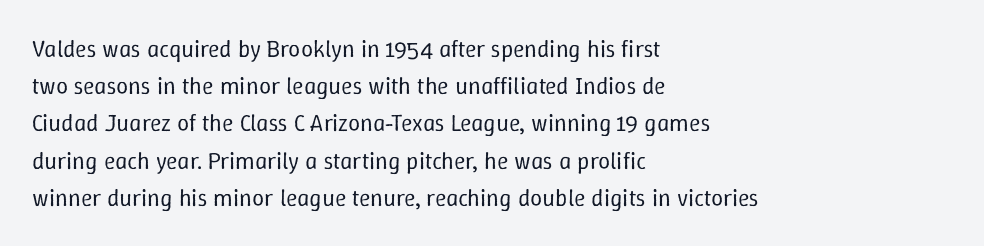
{"italic": "no", "bold": "no", "underline": "no", "align": "left", "line_spacing": "normal", "line_spacing_ratio": 1.55, "letter_spacing": "normal", "letter_spacing_em": 0.0, "glyph_px": 24}
